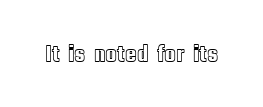
Q: Is the text italic (slanted)? A: No, it is upright.
Q: Is the text underlined? A: No.
Q: Is the spacing between letters normal or unusually wide? A: Normal.
